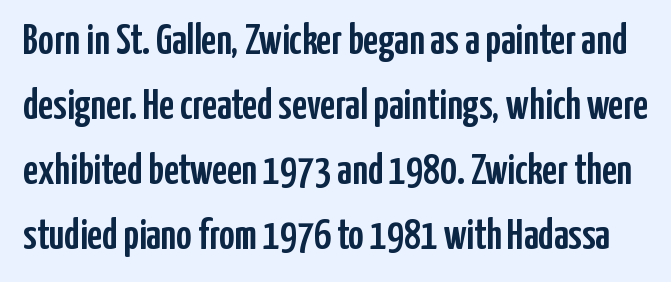
The image shows 42 px condensed sans-serif type, upright; set normal line spacing (1.55x), normal letter spacing, not underlined; low stroke contrast and a medium x-height.
